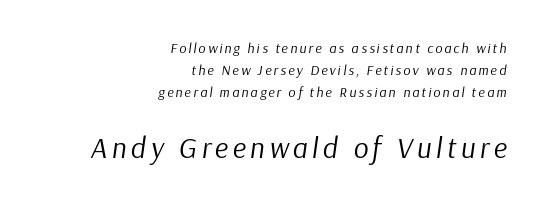
{"italic": "yes", "lean": "right", "slant_degrees": 9, "bold": "no", "weight": "regular", "width": "normal", "stroke_contrast": "low", "x_height": "medium", "monospaced": "no", "underline": "no", "align": "right", "line_spacing": "normal", "line_spacing_ratio": 1.58, "larger_block": "second", "size_ratio": 2.07, "glyph_px": 29}
